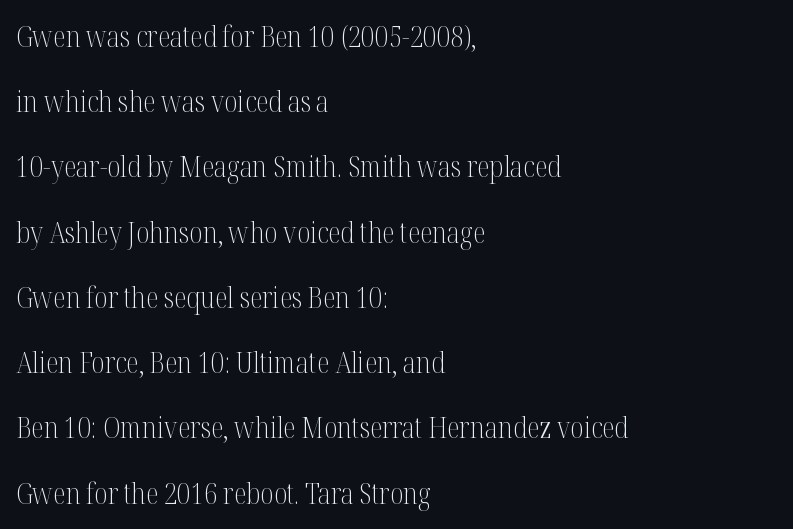
The specimen reads as upright at a glance. Caption: standard tracking, unaltered. You could not count columns in this text — the font is proportionally spaced. Students, observe: this is what heavily led, spacious text looks like.
